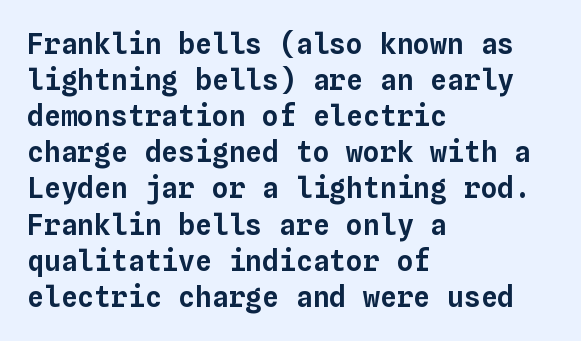
The image shows 28 px text type, upright, monospaced; set left-aligned, normal line spacing (1.29x), normal letter spacing, not underlined; low stroke contrast and a medium x-height.
